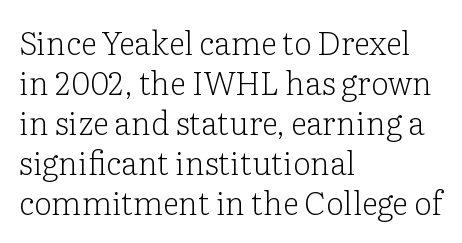
The image shows 32 px light serif type, upright; set left-aligned, normal line spacing (1.25x), normal letter spacing, not underlined; low stroke contrast and a medium x-height.
